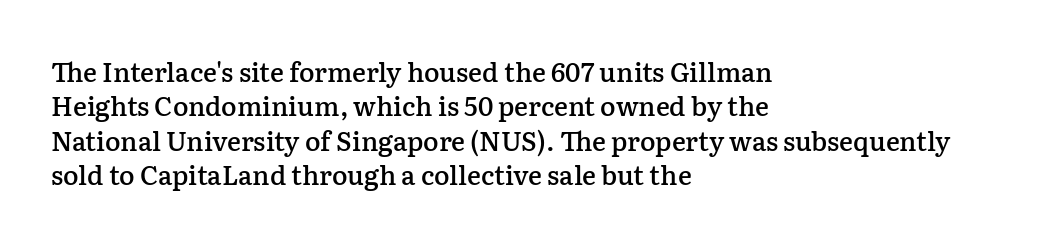
Q: Is the text bold? A: Semi-bold.
Q: Is the text italic (slanted)? A: No, it is upright.
Q: Is the text underlined? A: No.
Q: How is the paragraph aligned? A: Left-aligned.
Q: Is the spacing between letters normal or unusually wide? A: Normal.
Q: Is the spacing between lines tight, normal or loose? A: Normal.
